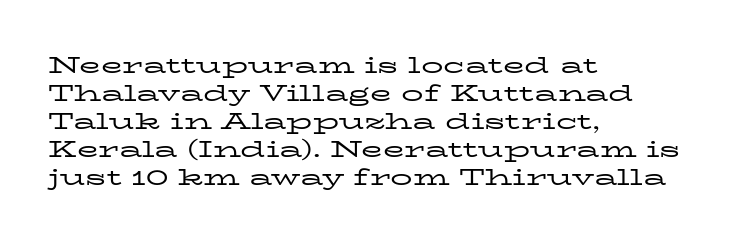
No extra ink here — the face is not bold. Students, observe: this is what conventionally led text looks like. Visually the block forms a straight wall on the left and a jagged coastline on the right. Clear beneath every line of the passage.
